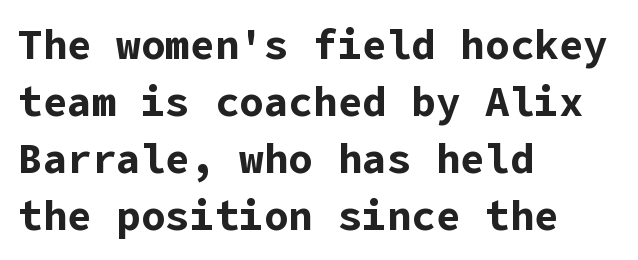
Unlike italic type, these characters show no tilt at all. The area under the type is left untouched. This rendering employs a face without finishing strokes, i.e., a sans-serif. Baseline-to-baseline distance is the conventional proportion of letter height. The rendering anchors every line to the left-hand side. The letterforms sit shoulder to shoulder at normal distance.
